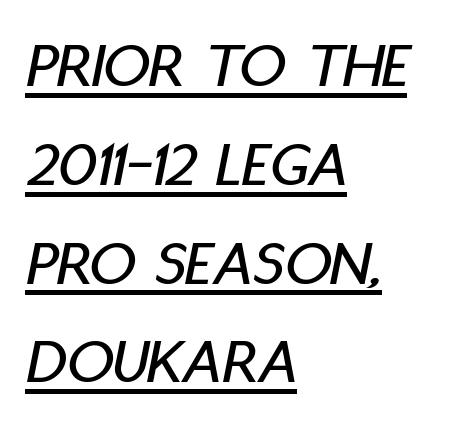
The image shows 65 px condensed type, italic (leaning right); set left-aligned, normal line spacing (1.52x), normal letter spacing, underlined; low stroke contrast and a large x-height.
